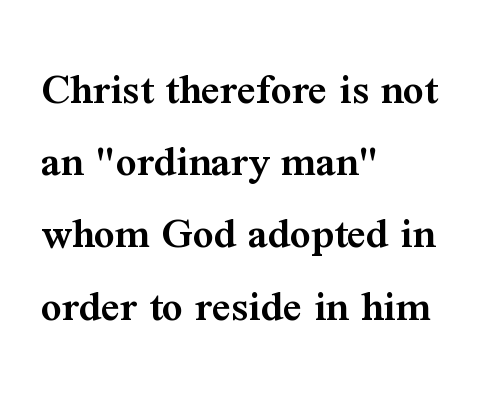
{"serif": "yes", "italic": "no", "bold": "semi", "weight": "semibold", "width": "normal", "stroke_contrast": "medium", "x_height": "medium", "monospaced": "no", "underline": "no", "align": "left", "line_spacing": "normal", "line_spacing_ratio": 1.57, "letter_spacing": "normal", "letter_spacing_em": 0.0, "glyph_px": 46}
